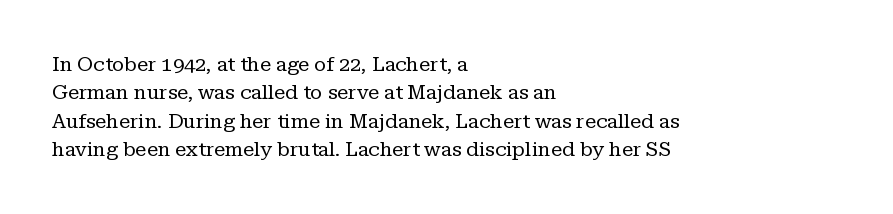
{"italic": "no", "bold": "no", "underline": "no", "align": "left", "line_spacing": "normal", "line_spacing_ratio": 1.42, "letter_spacing": "normal", "letter_spacing_em": 0.0, "glyph_px": 20}
